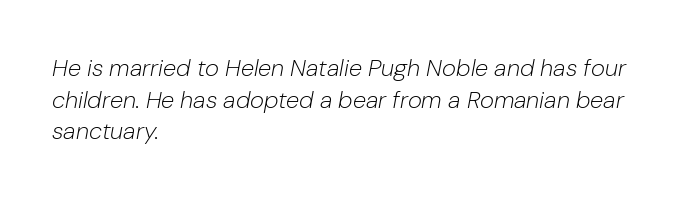
Q: Is the text bold? A: No.
Q: Is the text italic (slanted)? A: Yes, it leans right by about 10 degrees.
Q: Is the text underlined? A: No.
Q: How is the paragraph aligned? A: Left-aligned.
Q: Is the spacing between letters normal or unusually wide? A: Normal.
Q: Is the spacing between lines tight, normal or loose? A: Normal.
